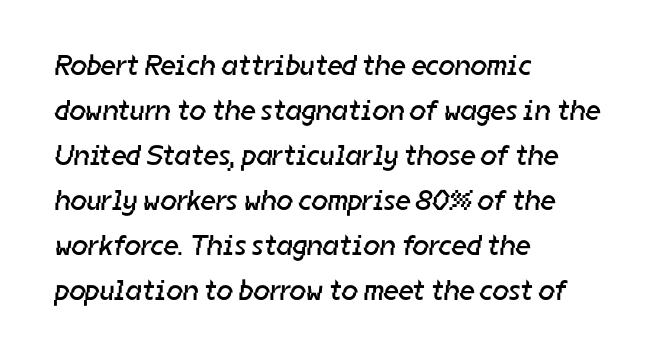
This is sans-serif lettering, the kind often seen on screens and signage. Compared with typical paragraphs, the rows here are spaced about the same. The foot of each line stays bare and open. There is no visible air inserted between adjacent glyphs. Counters stay open thanks to moderate or lighter strokes.
